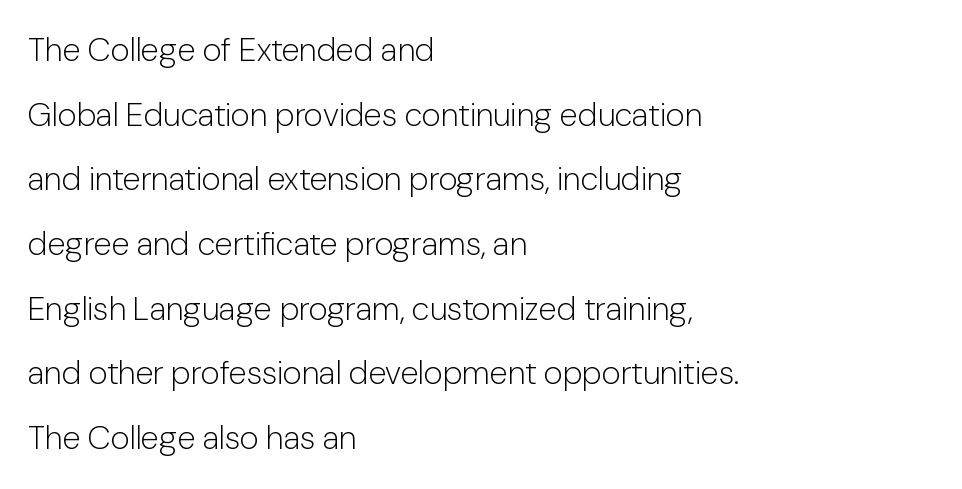
Nothing unusual about the tracking: characters are spaced as the font intends. In terms of letterform style, serifs are entirely absent. The gap between lines stays unmarked. The strokes are not fattened; the text isn't bold.
